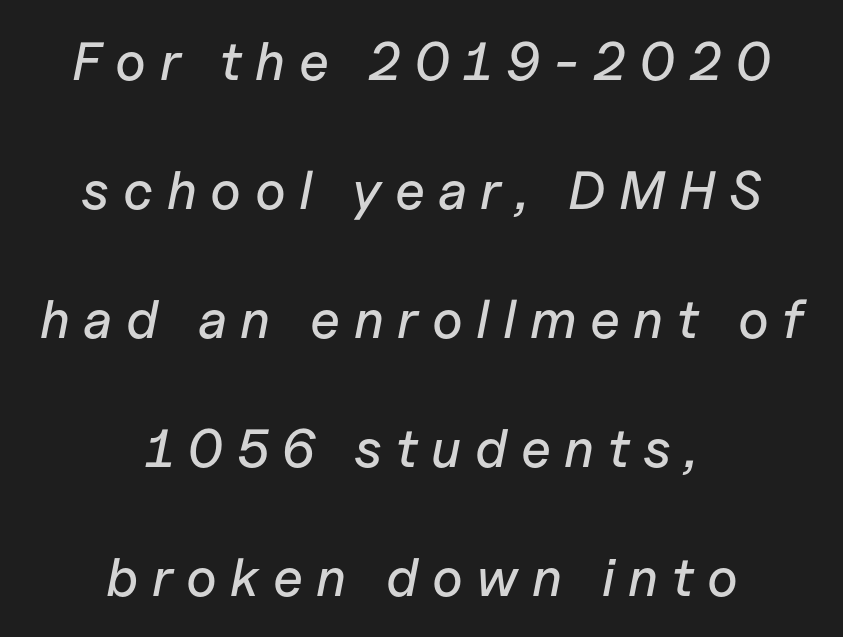
Q: Is the text italic (slanted)? A: Yes, it leans right by about 11 degrees.
Q: Is the text underlined? A: No.
Q: How is the paragraph aligned? A: Centered.
Q: Is the spacing between letters normal or unusually wide? A: Unusually wide.
Q: Is the spacing between lines tight, normal or loose? A: Loose.
Q: Width (condensed, normal, or wide)? A: Normal.
Q: Stroke contrast? A: Low.
Q: x-height? A: Medium.
Q: Monospaced? A: No.
